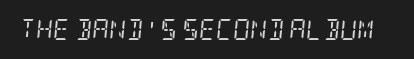
The image shows 21 px text type, italic (leaning right); set normal letter spacing, not underlined.
